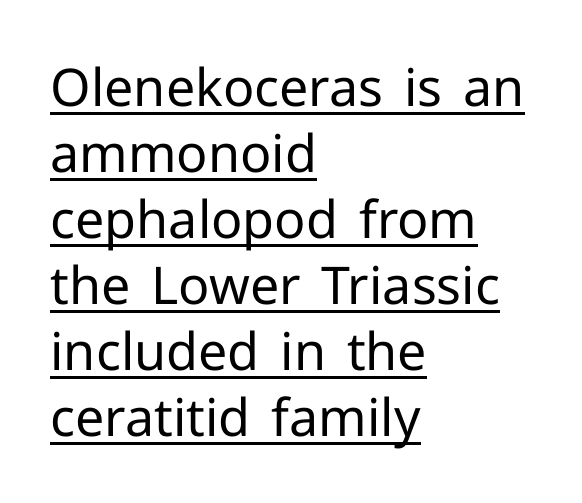
Varying glyph widths throughout — classic text-font behaviour. This is sans-serif lettering, the kind often seen on screens and signage. Nobody touched the tracking dial on this one. The rendering uses a moderate line-height, typical for paragraphs.
